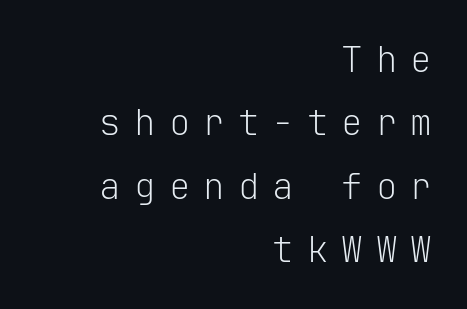
The image shows 36 px light sans-serif type, upright, monospaced; set right-aligned, line spacing 1.76x, unusually wide letter spacing (+0.36 em), not underlined; low stroke contrast and a medium x-height.
